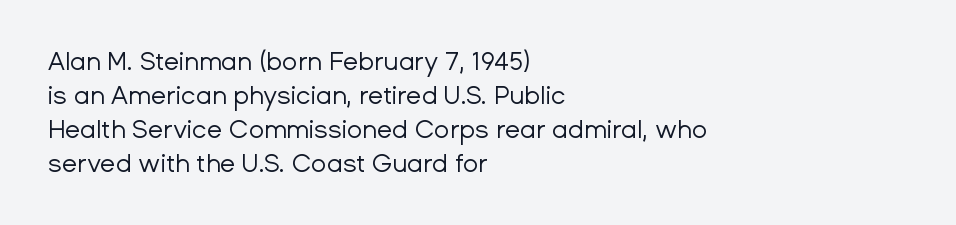
{"italic": "no", "bold": "no", "underline": "no", "align": "left", "line_spacing": "normal", "line_spacing_ratio": 1.36, "letter_spacing": "normal", "letter_spacing_em": 0.0, "glyph_px": 25}
